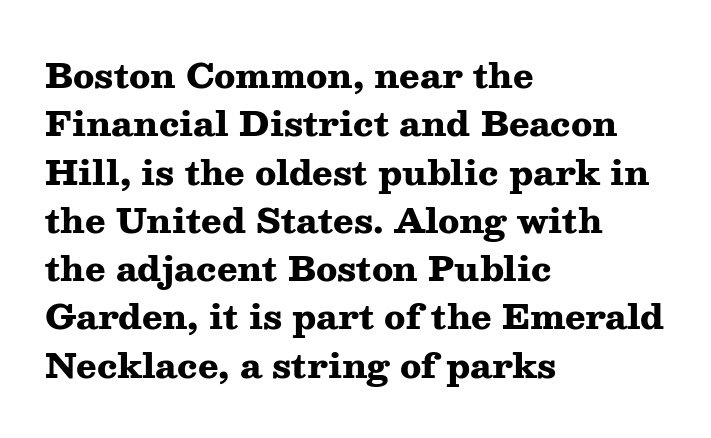
The glyphs have the mass of a bold cut. In terms of letterspacing, this is plain default setting. Every character sits straight up, as roman type does. Line starts are locked; line ends wander. Varying glyph widths throughout — classic text-font behaviour.
